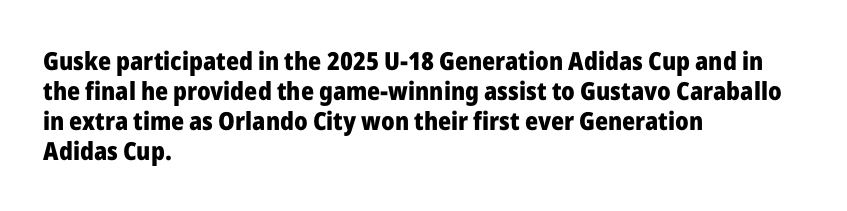
Default kerning and tracking; the words read as compact shapes. The letters stand upright; this is a roman face. Pretty heavy lettering here — definitely bold. The words here are not underlined.
